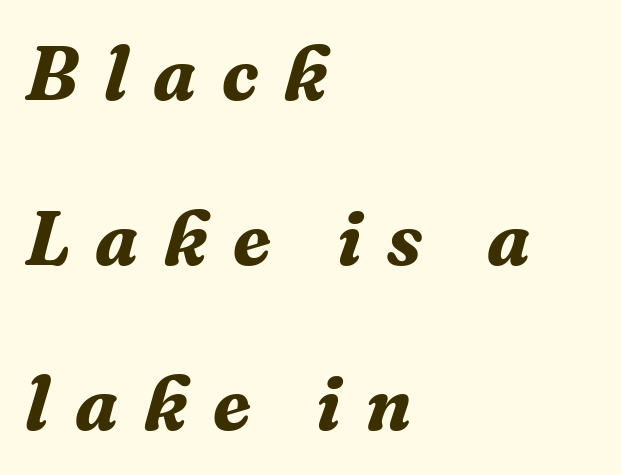
Caption: multi-line text, flush left, ragged right. Students, observe: this is what heavily led, spacious text looks like. Lines of text with bare space underneath. The font's italic variant was chosen for this text.
